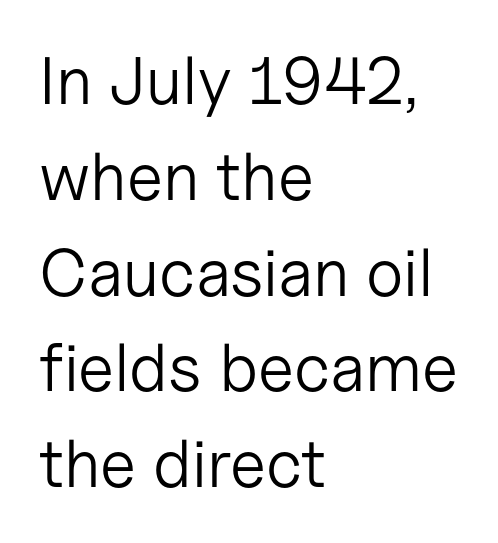
The rendering uses natural spacing where letterforms have individual widths. The space beneath each line is pristine and unruled. Designer's note — italics off, roman on. What kind of face is this? One without serifs — a sans. What's the leading like? Ordinary, nothing unusual. The strokes are not fattened; the text isn't bold.
